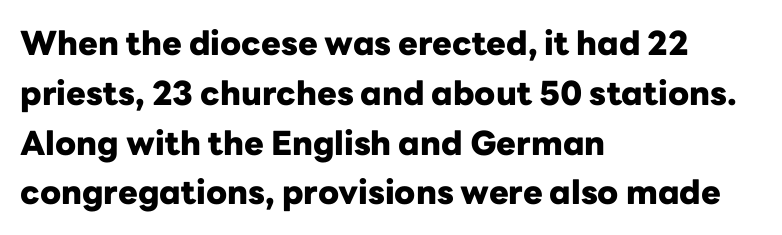
The zone under the glyphs is completely vacant. This block has exactly the height ordinary leading produces. Think of a printed novel: that variable character pitch is what you see here. Posture: vertical. Note: no serifs on the glyphs.
